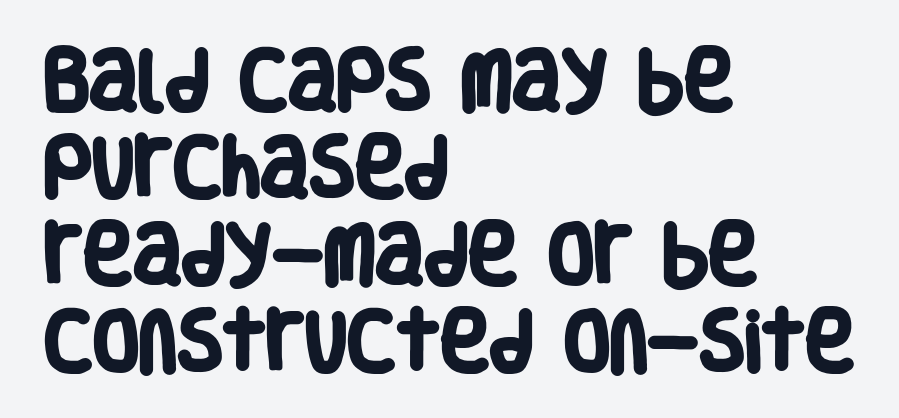
{"serif": "no", "bold": "yes", "weight": "heavy", "width": "condensed", "stroke_contrast": "low", "x_height": "large", "monospaced": "no", "underline": "no", "align": "left", "line_spacing": "normal", "line_spacing_ratio": 1.3, "letter_spacing": "normal", "letter_spacing_em": 0.0, "glyph_px": 67}
